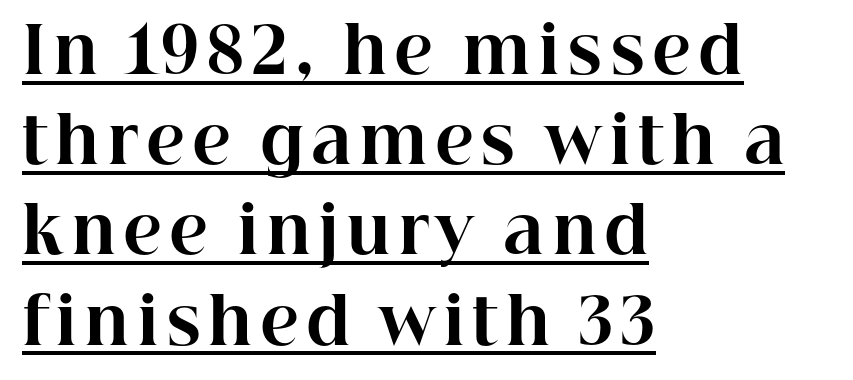
The words here are underlined. Horizontal alignment here is leftward, the default for most running prose. Strokes here are thick enough to call this a true bold. Style check: upright. This is serif lettering, the kind often seen in printed books. Character widths vary here, with narrow letters taking less room than wide ones.
